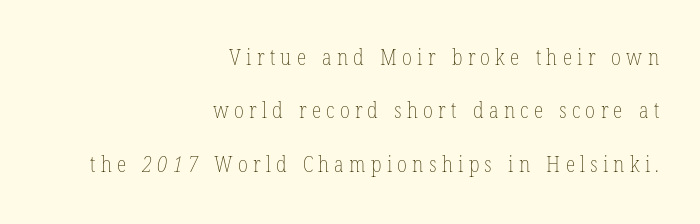
{"bold": "no", "underline": "no", "align": "right", "line_spacing": "loose", "line_spacing_ratio": 2.43, "letter_spacing": "wide", "letter_spacing_em": 0.24, "glyph_px": 22}
